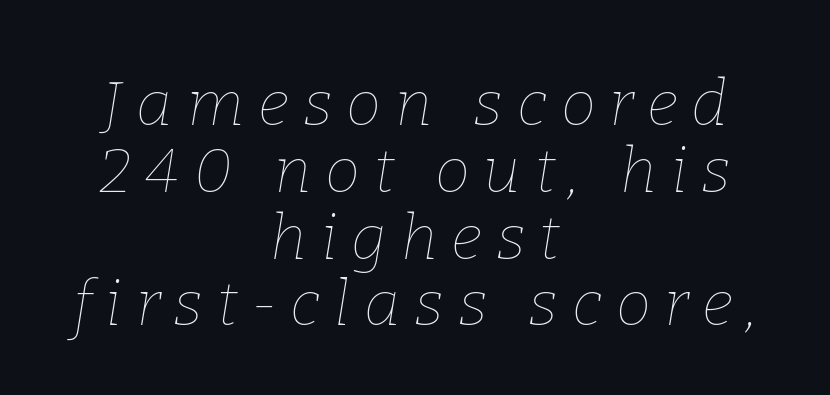
Q: Is the text bold? A: No.
Q: Is the text italic (slanted)? A: Yes, it leans right by about 9 degrees.
Q: Is the text underlined? A: No.
Q: How is the paragraph aligned? A: Centered.
Q: Is the spacing between letters normal or unusually wide? A: Unusually wide.
Q: Is the spacing between lines tight, normal or loose? A: Tight.
Q: Width (condensed, normal, or wide)? A: Normal.
Q: Stroke contrast? A: Low.
Q: x-height? A: Medium.
Q: Monospaced? A: No.
